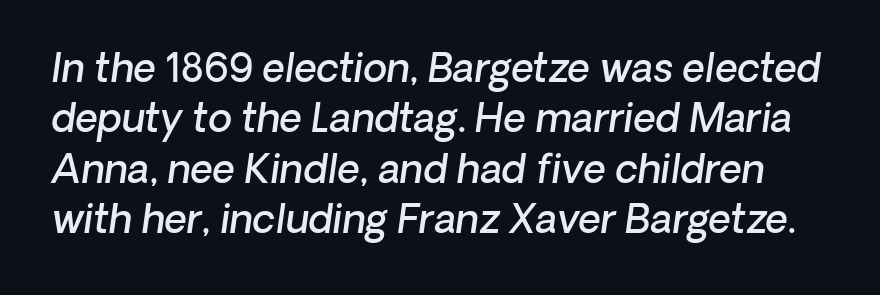
Nothing unusual about the tracking: characters are spaced as the font intends. Any mark beneath the type? The region is blank. Look at the stroke-to-counter ratio: somewhat heavy, a semibold. A sans-serif font was chosen for this passage. This sample has the flowing, uneven cadence of proportional lettering. The block of text has a typical density, with ordinary space between rows.
